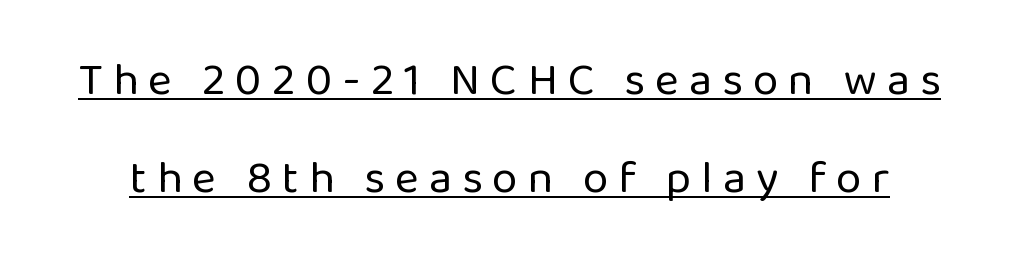
{"serif": "no", "italic": "no", "bold": "no", "weight": "regular", "width": "normal", "stroke_contrast": "low", "x_height": "medium", "monospaced": "no", "underline": "yes", "line_spacing": "loose", "line_spacing_ratio": 2.13, "letter_spacing": "wide", "letter_spacing_em": 0.22, "glyph_px": 46}
